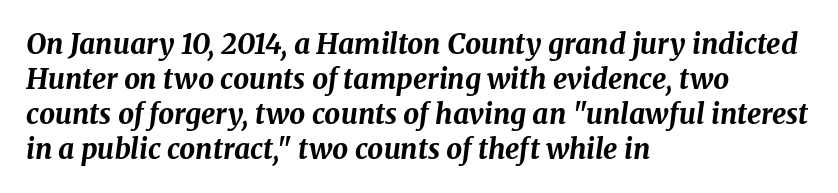
The image shows 28 px bold type, italic (leaning right); set left-aligned, normal line spacing (1.25x), normal letter spacing, not underlined; medium stroke contrast and a medium x-height.
